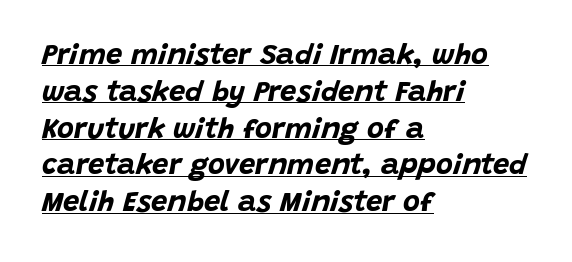
Character widths vary here, with narrow letters taking less room than wide ones. The face used here has a pronounced slope to its letters. The passage shown is underscored from start to finish. The letters sit at their default tracking, neither squeezed nor spread. Horizontal bands of white between lines are of average thickness.
